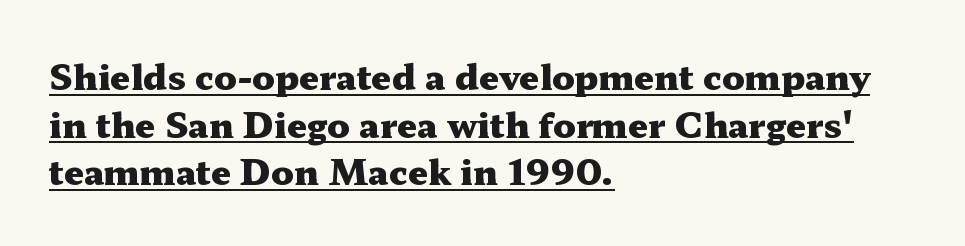
Q: Is the text bold? A: Yes.
Q: Is the text italic (slanted)? A: No, it is upright.
Q: Is the typeface a serif or a sans-serif typeface? A: Serif.
Q: Is the text underlined? A: Yes.
Q: How is the paragraph aligned? A: Left-aligned.
Q: Is the spacing between letters normal or unusually wide? A: Normal.
Q: Is the spacing between lines tight, normal or loose? A: Normal.
Q: Width (condensed, normal, or wide)? A: Wide.
Q: Stroke contrast? A: Medium.
Q: x-height? A: Medium.
Q: Monospaced? A: No.
